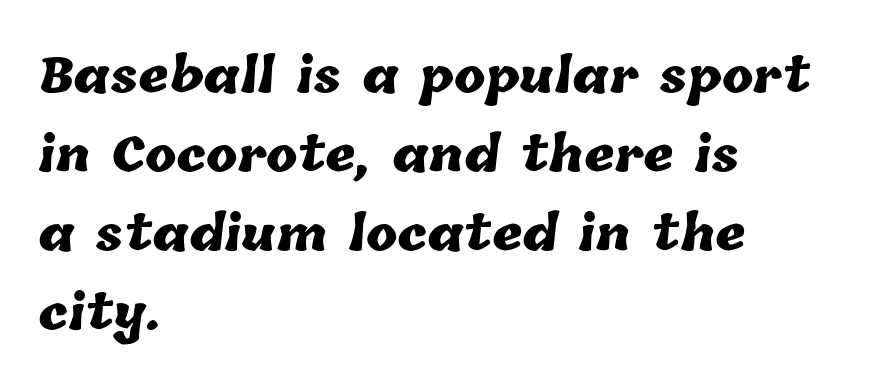
Q: Is the text bold? A: Yes.
Q: Is the text underlined? A: No.
Q: How is the paragraph aligned? A: Left-aligned.
Q: Is the spacing between letters normal or unusually wide? A: Normal.
Q: Is the spacing between lines tight, normal or loose? A: Normal.
Q: Width (condensed, normal, or wide)? A: Normal.
Q: Stroke contrast? A: Low.
Q: x-height? A: Medium.
Q: Monospaced? A: No.
